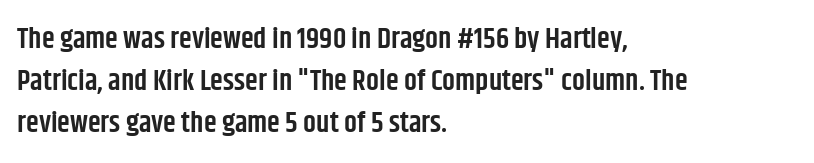
Note the varied advance widths — an 'i' is clearly narrower than an 'm'. When letters stand straight like this, we call the style roman or upright. Weight: semibold (demi). The baseline area is clear.
